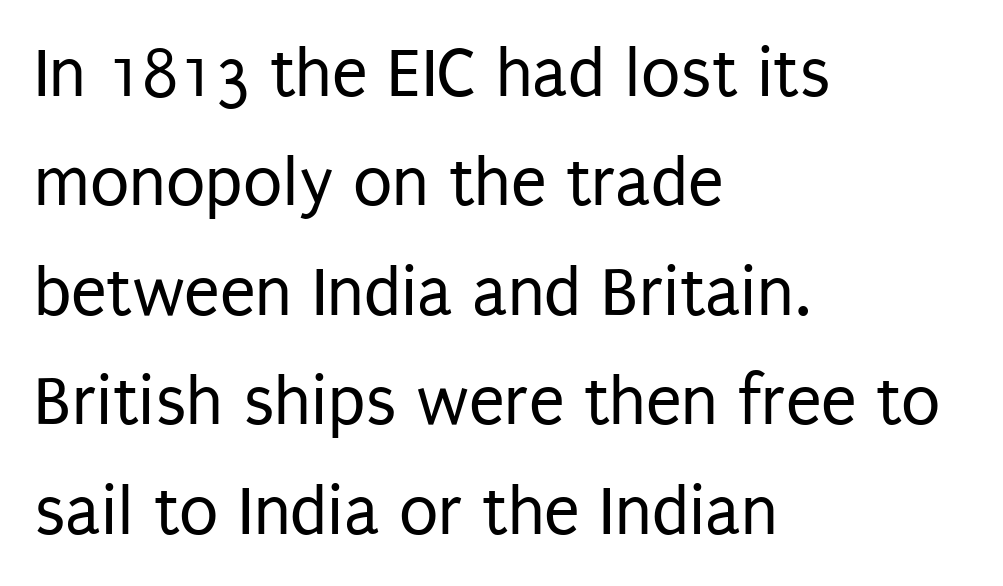
Bold? No — there's no thickening of the strokes. Observe the absence of serifs on each vertical stroke in this sample. The rendering anchors every line to the left-hand side. The designer left line spacing at the default. The type sits square on the baseline with zero lean. Letter spacing: default.
